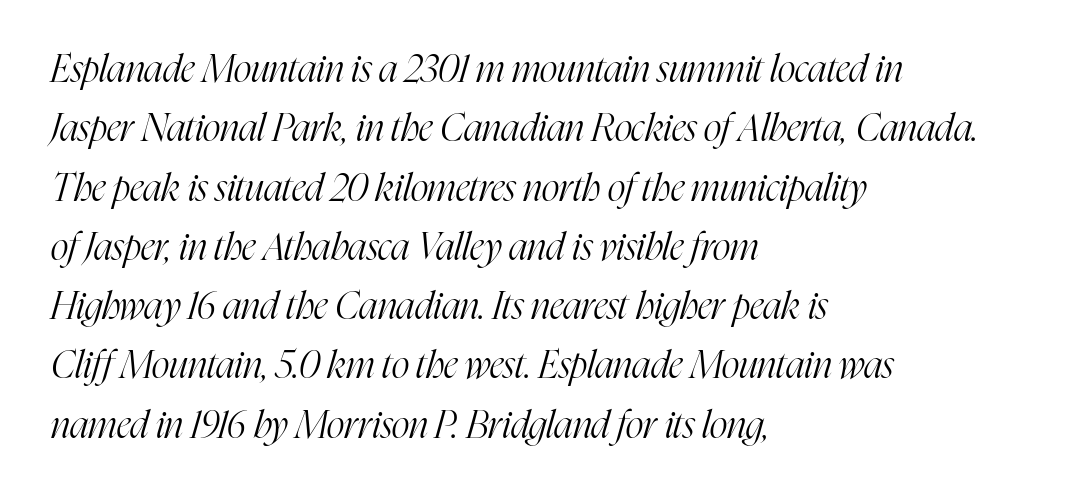
Stroke thickness stays within the range of a standard reading face or lighter. The space beneath each line is pristine and unruled. These lines are rendered in a variable-pitch font. Here the glyphs are tracked normally, forming tight word shapes.
